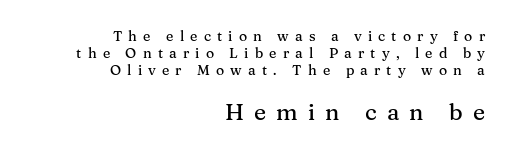
The image shows 23 px text type, upright; set right-aligned, line spacing 1.22x, unusually wide letter spacing (+0.44 em), not underlined; the second (bottom) block is 1.64x larger.
